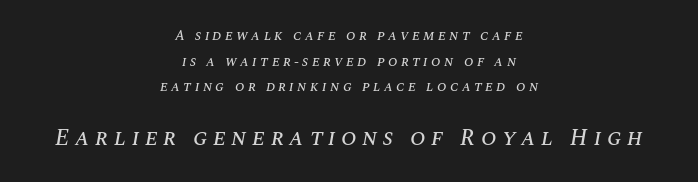
{"italic": "yes", "lean": "right", "slant_degrees": 10, "underline": "no", "align": "center", "line_spacing_ratio": 1.83, "letter_spacing": "wide", "letter_spacing_em": 0.24, "larger_block": "second", "size_ratio": 1.64, "glyph_px": 23}
